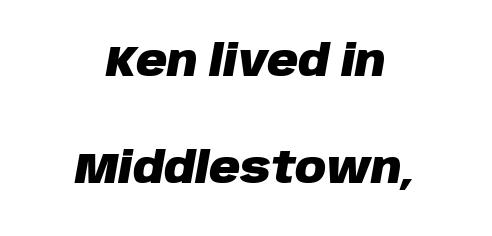
The image shows 43 px heavy type, italic (leaning right); set centered, loose line spacing (2.49x), normal letter spacing, not underlined; low stroke contrast and a large x-height.
